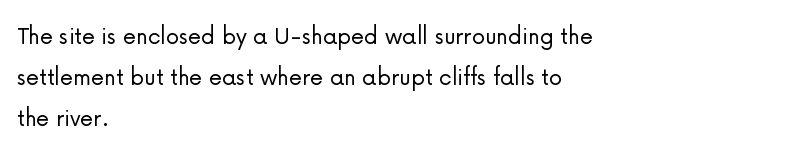
The passage shown stacks its lines at a standard gap. Plain, unruled lines of type. Summary of weight: not heavy and not bold. The rendering keeps characters at their native spacing. Notice how the stems are strictly vertical — no italics here.
